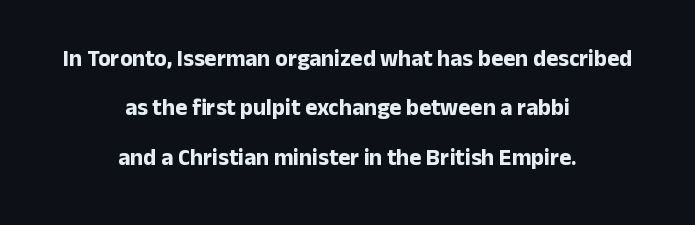
{"italic": "no", "bold": "yes", "underline": "no", "align": "center", "line_spacing": "loose", "line_spacing_ratio": 2.15, "letter_spacing": "normal", "letter_spacing_em": 0.0, "glyph_px": 23}
